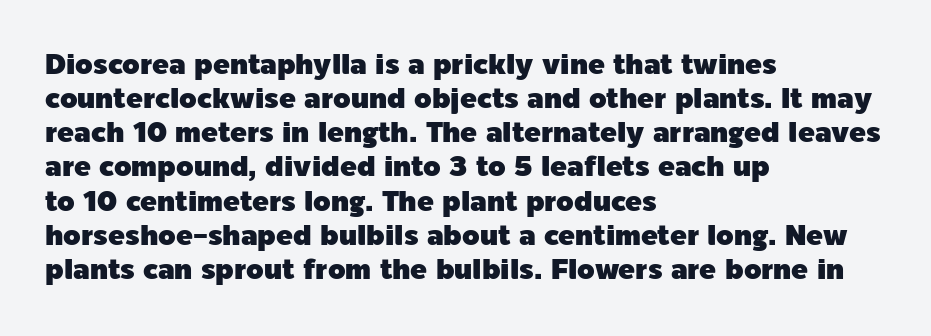
{"serif": "no", "italic": "no", "width": "normal", "x_height": "medium", "monospaced": "no", "underline": "no", "align": "left", "line_spacing_ratio": 1.22, "letter_spacing": "normal", "letter_spacing_em": 0.0, "glyph_px": 28}
